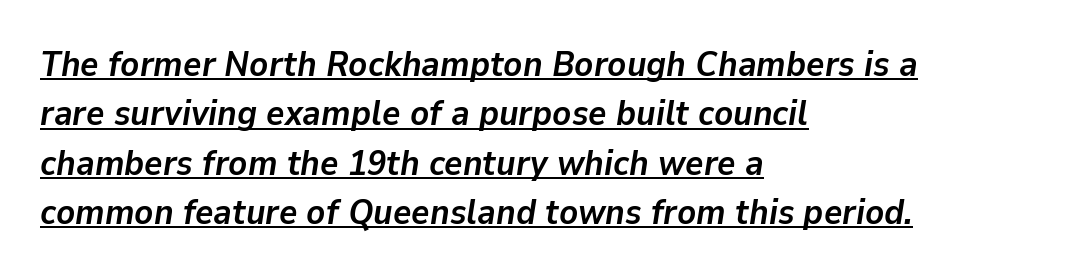
{"italic": "yes", "lean": "right", "slant_degrees": 9, "bold": "yes", "weight": "semibold", "width": "normal", "stroke_contrast": "low", "x_height": "medium", "monospaced": "no", "underline": "yes", "align": "left", "line_spacing": "normal", "line_spacing_ratio": 1.41, "letter_spacing": "normal", "letter_spacing_em": 0.0, "glyph_px": 35}
